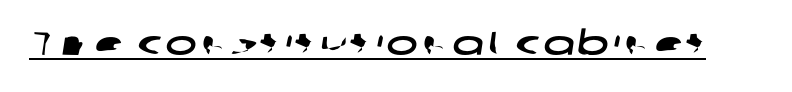
{"serif": "no", "width": "wide", "stroke_contrast": "low", "x_height": "medium", "monospaced": "no", "underline": "yes", "glyph_px": 33}
